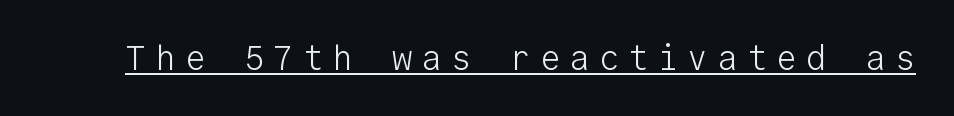
The image shows 34 px light sans-serif type, upright, monospaced; set unusually wide letter spacing (+0.27 em), underlined; low stroke contrast and a medium x-height.
